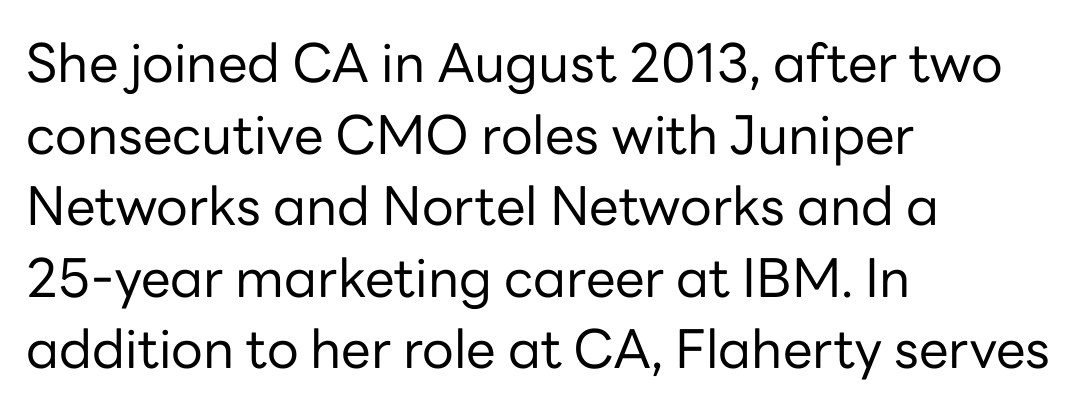
The image shows 53 px regular-weight sans-serif type, upright; set left-aligned, normal line spacing (1.35x), normal letter spacing, not underlined; low stroke contrast and a medium x-height.
